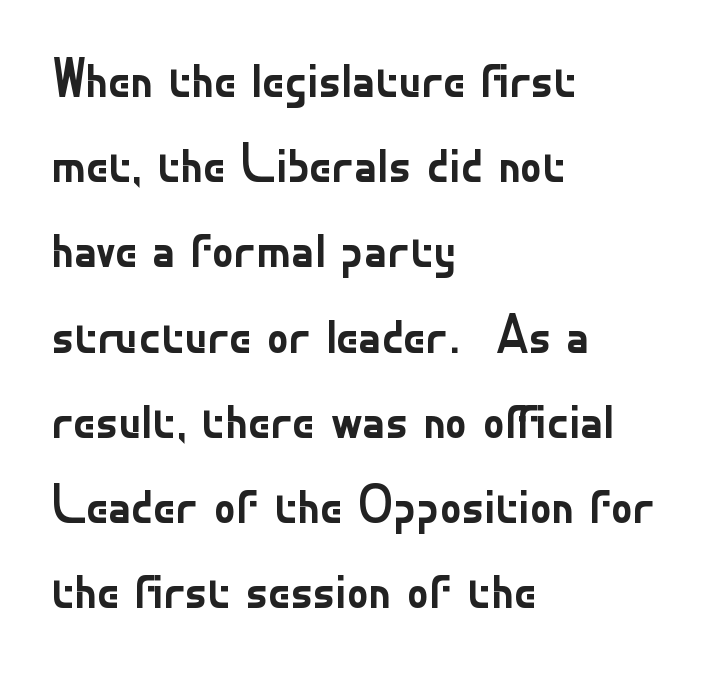
The image shows 55 px regular-weight sans-serif type, upright; set left-aligned, normal line spacing (1.55x), normal letter spacing, not underlined; low stroke contrast and a small x-height.
